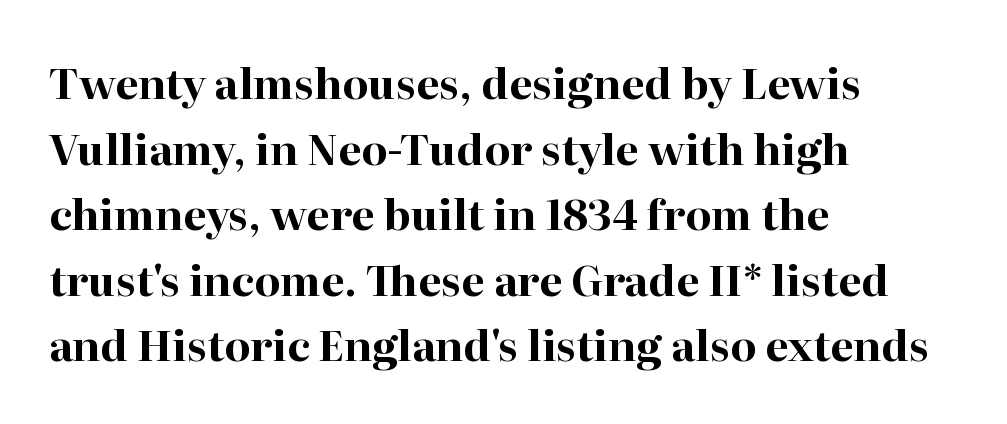
The image shows 42 px bold serif type, upright; set left-aligned, normal line spacing (1.56x), normal letter spacing, not underlined; high stroke contrast and a medium x-height.
